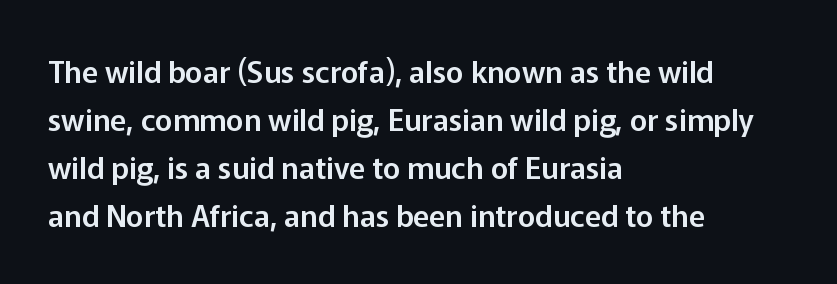
Q: Is the text italic (slanted)? A: No, it is upright.
Q: Is the typeface a serif or a sans-serif typeface? A: Sans-serif.
Q: Is the text underlined? A: No.
Q: How is the paragraph aligned? A: Left-aligned.
Q: Is the spacing between letters normal or unusually wide? A: Normal.
Q: Is the spacing between lines tight, normal or loose? A: Normal.
Q: Width (condensed, normal, or wide)? A: Normal.
Q: Stroke contrast? A: Low.
Q: x-height? A: Medium.
Q: Monospaced? A: No.
